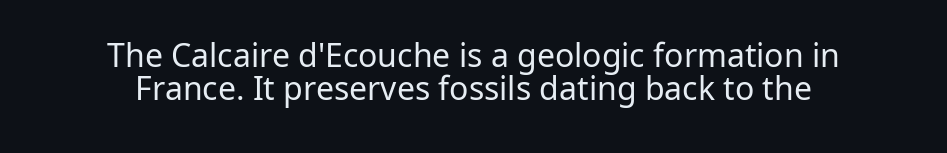
{"serif": "no", "italic": "no", "bold": "no", "weight": "regular", "width": "normal", "stroke_contrast": "low", "x_height": "medium", "monospaced": "no", "underline": "no", "align": "center", "line_spacing": "tight", "line_spacing_ratio": 1.03, "letter_spacing": "normal", "letter_spacing_em": 0.0, "glyph_px": 32}
